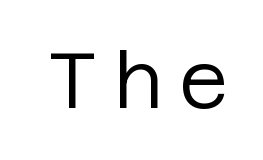
The image shows 78 px regular-weight sans-serif type, upright; set not underlined; low stroke contrast and a large x-height.
